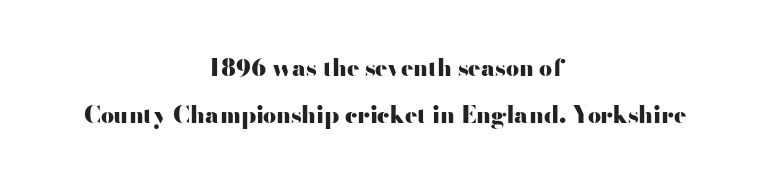
{"italic": "no", "bold": "yes", "underline": "no", "align": "center", "line_spacing": "loose", "line_spacing_ratio": 2.06, "letter_spacing": "normal", "letter_spacing_em": 0.0, "glyph_px": 23}
